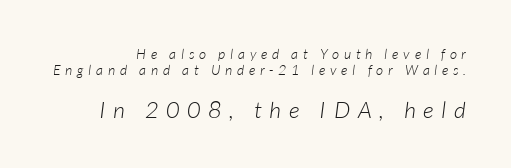
Q: Is the text bold? A: No.
Q: Is the text italic (slanted)? A: Yes, it leans right by about 7 degrees.
Q: Is the text underlined? A: No.
Q: How is the paragraph aligned? A: Right-aligned.
Q: Is the spacing between letters normal or unusually wide? A: Unusually wide.
Q: Is the spacing between lines tight, normal or loose? A: Tight.
Q: Which block of text is set in a larger size, the first (top) or the second (bottom)? A: The second (bottom) one.
